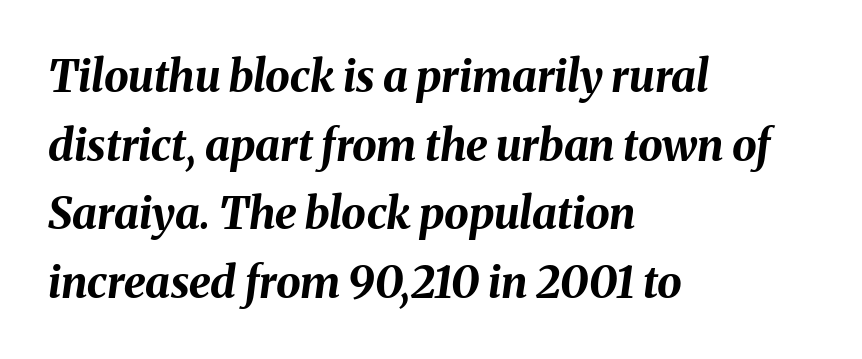
{"italic": "yes", "lean": "right", "slant_degrees": 8, "bold": "yes", "weight": "bold", "width": "normal", "stroke_contrast": "medium", "x_height": "medium", "monospaced": "no", "underline": "no", "align": "left", "line_spacing": "normal", "line_spacing_ratio": 1.56, "letter_spacing": "normal", "letter_spacing_em": 0.0, "glyph_px": 44}
